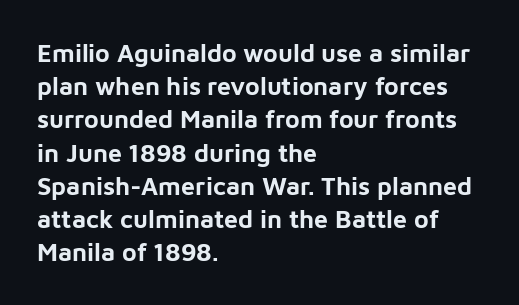
Q: Is the text bold? A: Yes.
Q: Is the text italic (slanted)? A: No, it is upright.
Q: Is the text underlined? A: No.
Q: How is the paragraph aligned? A: Left-aligned.
Q: Is the spacing between letters normal or unusually wide? A: Normal.
Q: Is the spacing between lines tight, normal or loose? A: Normal.
